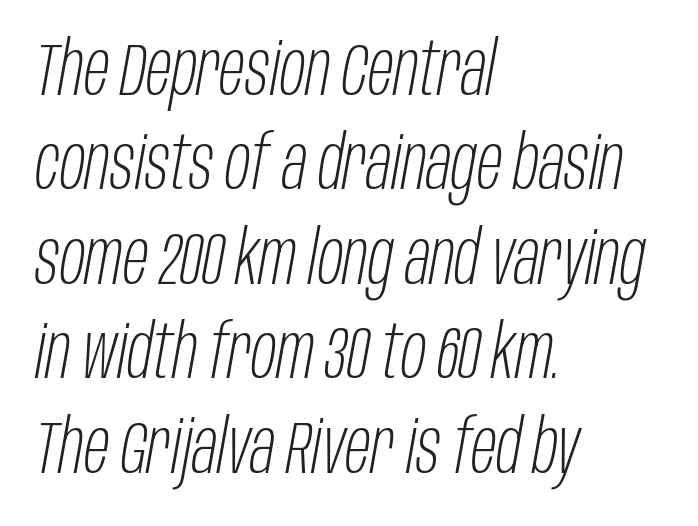
Inter-character spacing is left at the font's built-in metrics. Leading matches the norm, producing a regular column. The passage shown is not underscored anywhere. An italicized treatment has been applied to the whole sample.
